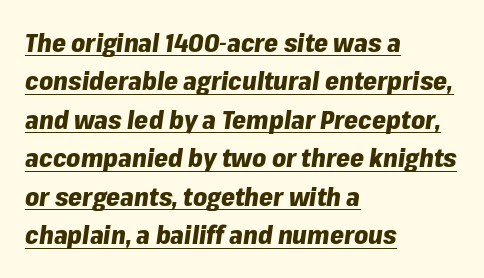
The image shows 25 px bold type, italic (leaning right); set left-aligned, normal line spacing (1.54x), normal letter spacing, underlined.
